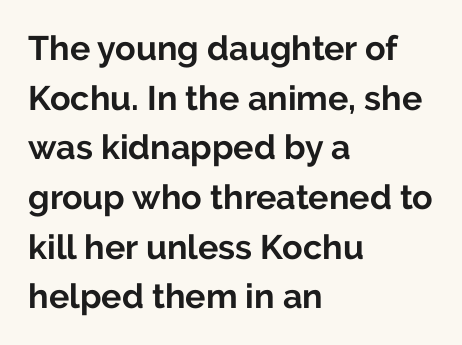
Q: Is the text bold? A: Yes.
Q: Is the text italic (slanted)? A: No, it is upright.
Q: Is the typeface a serif or a sans-serif typeface? A: Sans-serif.
Q: Is the text underlined? A: No.
Q: How is the paragraph aligned? A: Left-aligned.
Q: Is the spacing between letters normal or unusually wide? A: Normal.
Q: Is the spacing between lines tight, normal or loose? A: Normal.
Q: Width (condensed, normal, or wide)? A: Normal.
Q: Stroke contrast? A: Low.
Q: x-height? A: Medium.
Q: Monospaced? A: No.
